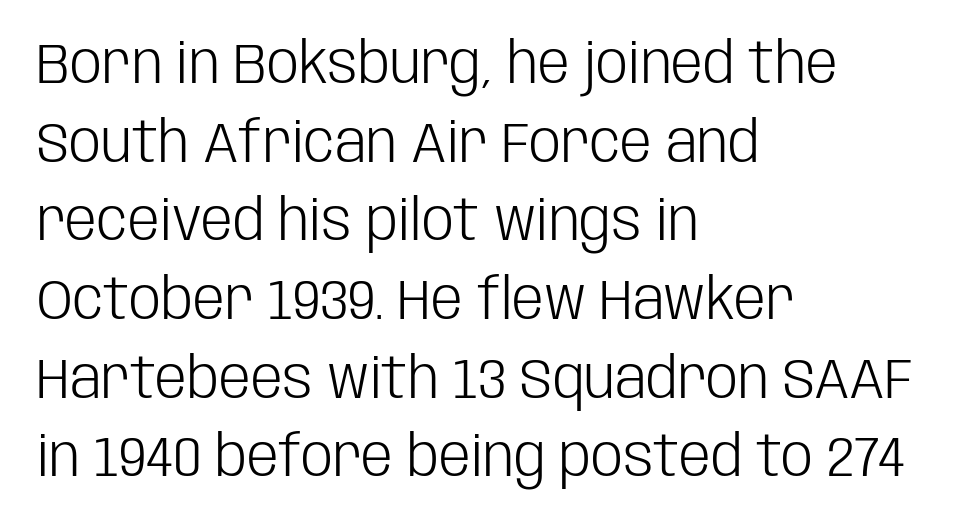
Q: Is the text bold? A: No.
Q: Is the text italic (slanted)? A: No, it is upright.
Q: Is the typeface a serif or a sans-serif typeface? A: Sans-serif.
Q: Is the text underlined? A: No.
Q: How is the paragraph aligned? A: Left-aligned.
Q: Is the spacing between letters normal or unusually wide? A: Normal.
Q: Is the spacing between lines tight, normal or loose? A: Normal.
Q: Width (condensed, normal, or wide)? A: Condensed.
Q: Stroke contrast? A: Low.
Q: x-height? A: Large.
Q: Monospaced? A: No.
